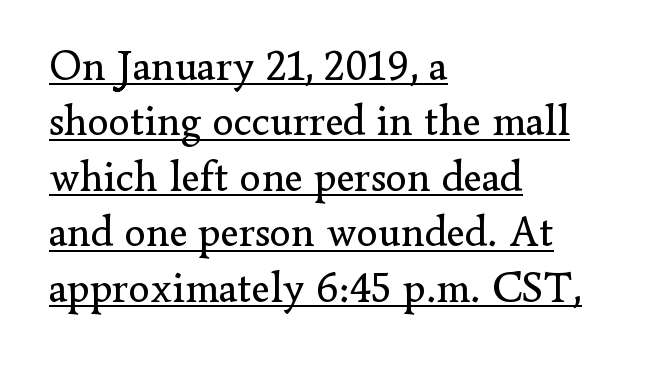
The image shows 43 px regular-weight serif type, upright; set left-aligned, normal line spacing (1.29x), normal letter spacing, underlined; low stroke contrast and a small x-height.
